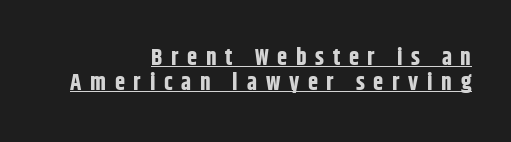
Q: Is the text bold? A: Yes.
Q: Is the text italic (slanted)? A: No, it is upright.
Q: Is the text underlined? A: Yes.
Q: How is the paragraph aligned? A: Right-aligned.
Q: Is the spacing between letters normal or unusually wide? A: Unusually wide.
Q: Is the spacing between lines tight, normal or loose? A: Tight.
